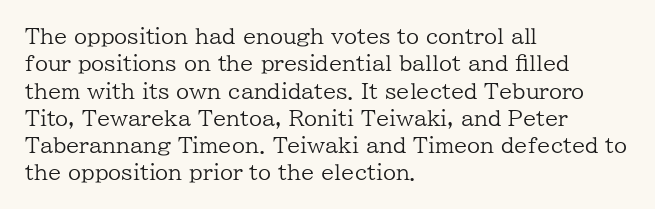
{"italic": "no", "bold": "no", "underline": "no", "align": "left", "line_spacing": "normal", "line_spacing_ratio": 1.3, "letter_spacing": "normal", "letter_spacing_em": 0.0, "glyph_px": 21}
